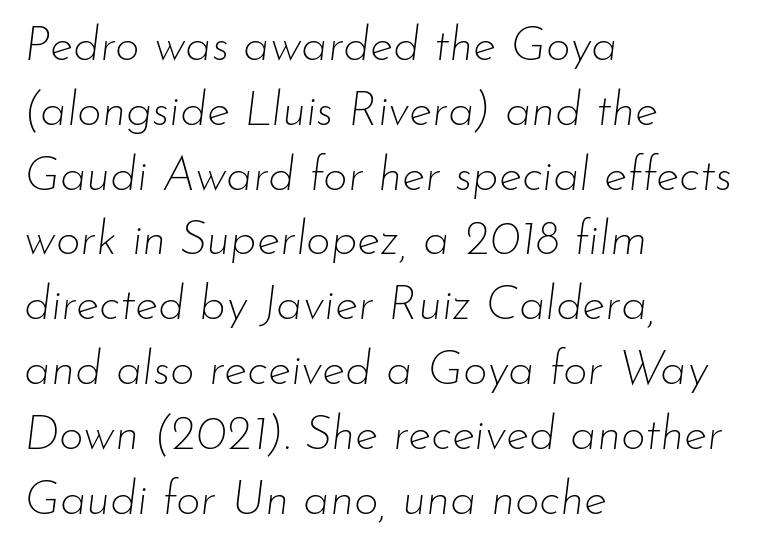
{"italic": "yes", "lean": "right", "slant_degrees": 7, "bold": "no", "weight": "thin", "width": "normal", "stroke_contrast": "low", "x_height": "small", "monospaced": "no", "underline": "no", "align": "left", "line_spacing": "normal", "line_spacing_ratio": 1.35, "letter_spacing": "normal", "letter_spacing_em": 0.0, "glyph_px": 48}
